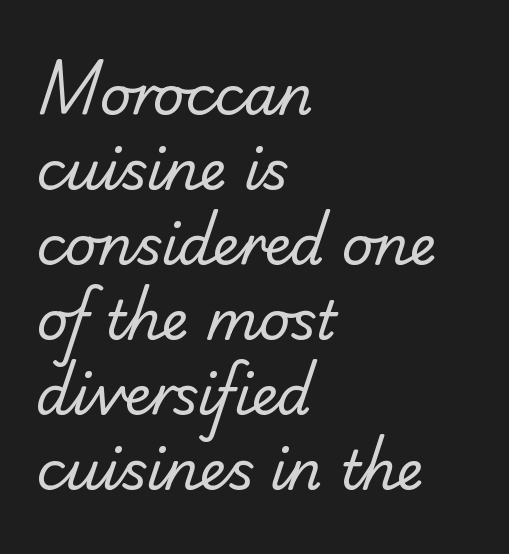
These lines are rendered in a variable-pitch font. The setting favours the left margin, as ordinary paragraphs usually do. Students, observe: this is what conventionally led text looks like. Weight: not bold — regular or lighter. How are the letters spaced? Ordinarily, with no added tracking.
